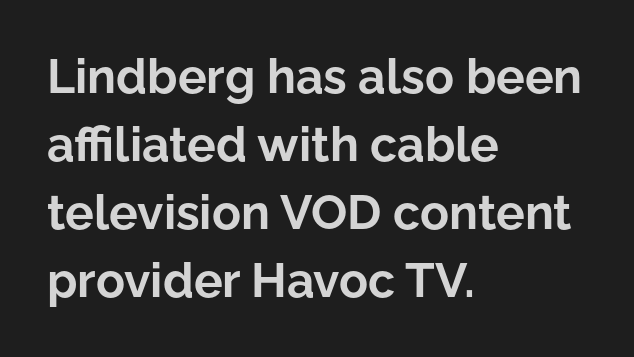
Proportional: the letters do not fall into vertical columns. No extra tracking has been applied to these lines. I'd call this a sans setting — the letters go barefoot. These lines stack with their left ends in a neat column. The vertical gap from one line to the next is medium.
